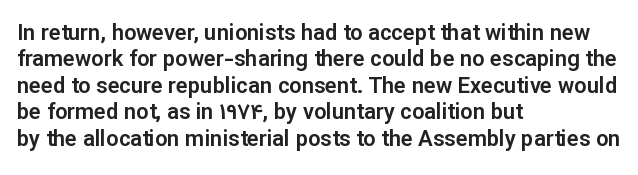
This rendering features lettering with no underline. Horizontal alignment here is leftward, the default for most running prose. These lines keep a tight, regular rhythm from letter to letter. A typesetter would mark this as roman, not italic.
